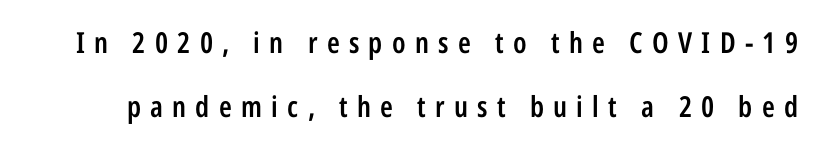
The image shows 29 px semibold, condensed sans-serif type, upright; set loose line spacing (2.19x), unusually wide letter spacing (+0.32 em), not underlined; low stroke contrast and a medium x-height.
